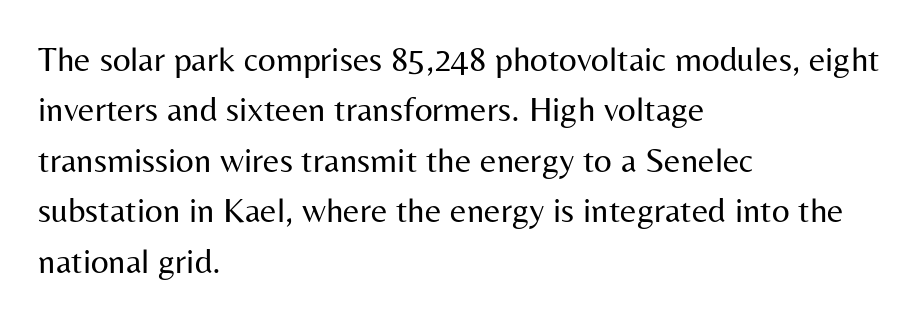
{"serif": "no", "italic": "no", "bold": "no", "weight": "regular", "width": "normal", "stroke_contrast": "medium", "x_height": "medium", "monospaced": "no", "underline": "no", "align": "left", "line_spacing": "normal", "line_spacing_ratio": 1.44, "letter_spacing": "normal", "letter_spacing_em": 0.0, "glyph_px": 35}
